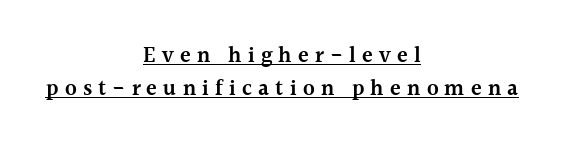
Q: Is the text bold? A: Semi-bold.
Q: Is the text italic (slanted)? A: No, it is upright.
Q: Is the text underlined? A: Yes.
Q: How is the paragraph aligned? A: Centered.
Q: Is the spacing between letters normal or unusually wide? A: Unusually wide.
Q: Is the spacing between lines tight, normal or loose? A: Normal.
